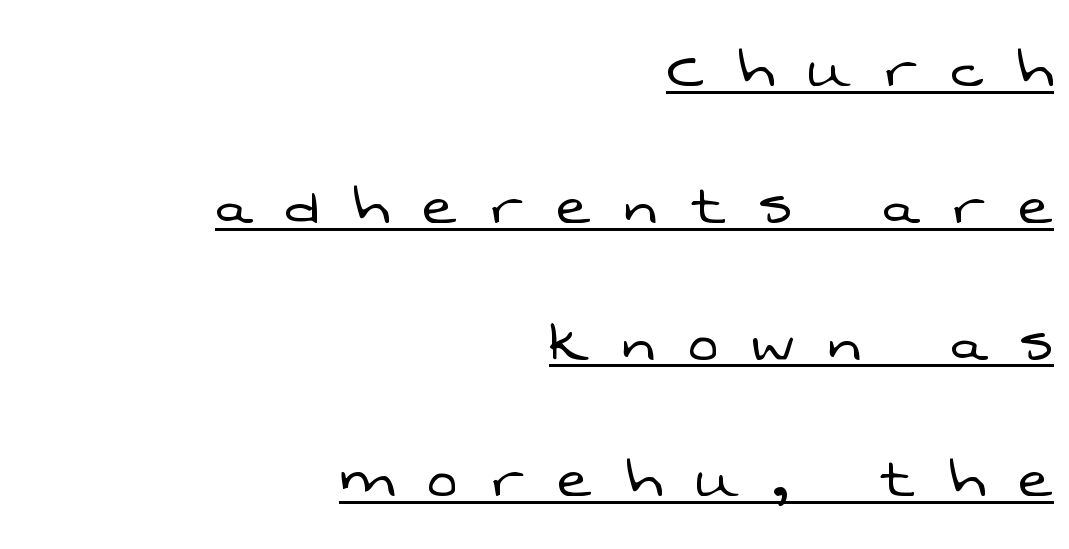
The image shows 72 px light sans-serif type; set right-aligned, loose line spacing (1.9x), unusually wide letter spacing (+0.47 em), underlined; low stroke contrast and a medium x-height.
